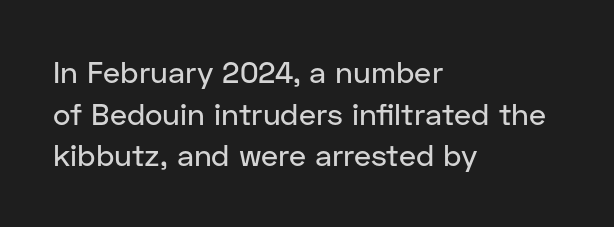
{"serif": "no", "italic": "no", "width": "normal", "stroke_contrast": "low", "x_height": "medium", "monospaced": "no", "underline": "no", "align": "left", "line_spacing": "normal", "line_spacing_ratio": 1.39, "letter_spacing": "normal", "letter_spacing_em": 0.0, "glyph_px": 30}
